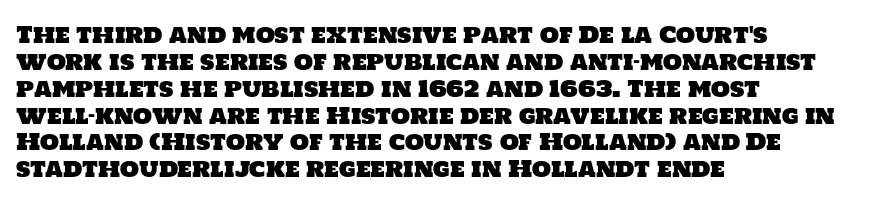
The image shows 22 px text type; set left-aligned, line spacing 1.22x, normal letter spacing, not underlined.
